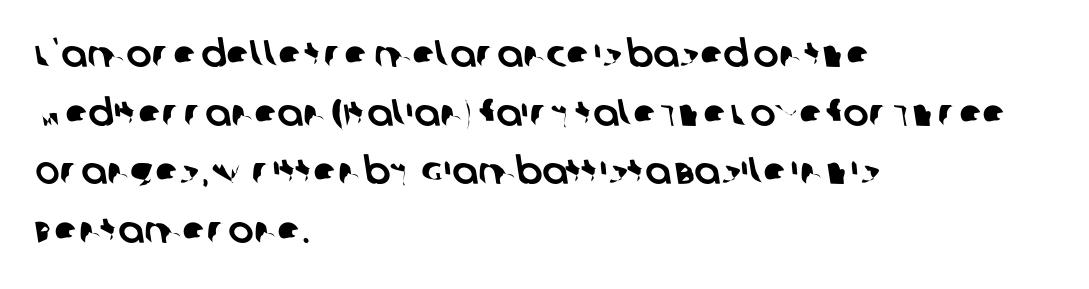
The image shows 38 px sans-serif type; set left-aligned, normal line spacing (1.54x), normal letter spacing, not underlined; low stroke contrast and a large x-height.
